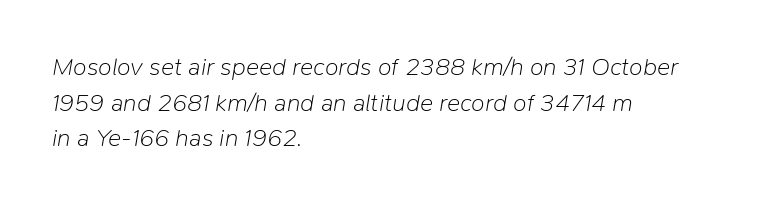
{"italic": "yes", "lean": "right", "slant_degrees": 9, "bold": "no", "underline": "no", "align": "left", "line_spacing": "normal", "line_spacing_ratio": 1.43, "letter_spacing": "normal", "letter_spacing_em": 0.0, "glyph_px": 25}
